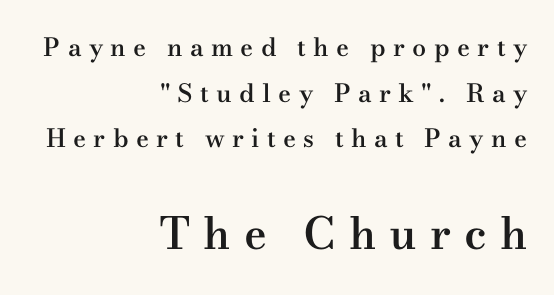
There is plenty of visible air inserted between adjacent glyphs. Is the block centered? No — it sits flush against the right margin. Character widths vary here, with narrow letters taking less room than wide ones. Scale increases going downward across the two blocks.
